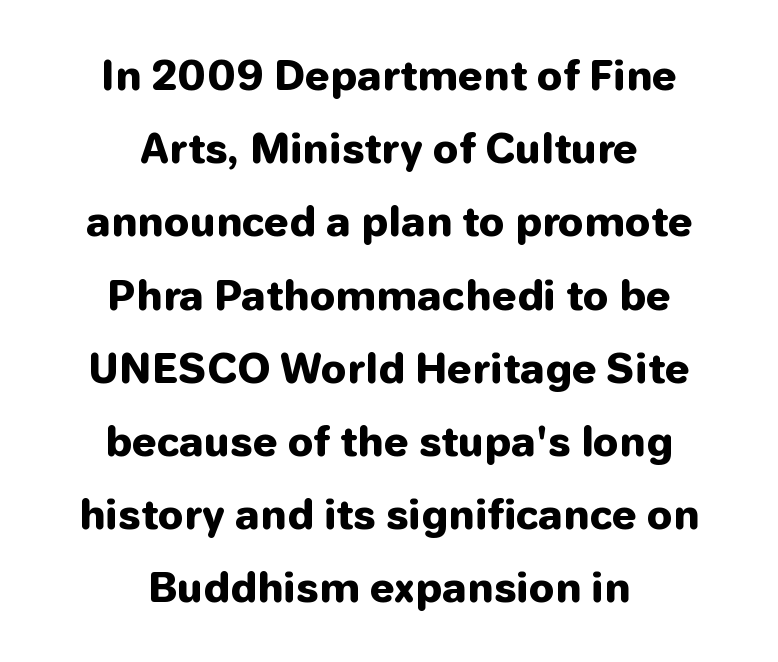
The image shows 40 px heavy sans-serif type, upright; set centered, line spacing 1.83x, normal letter spacing, not underlined; low stroke contrast and a medium x-height.
